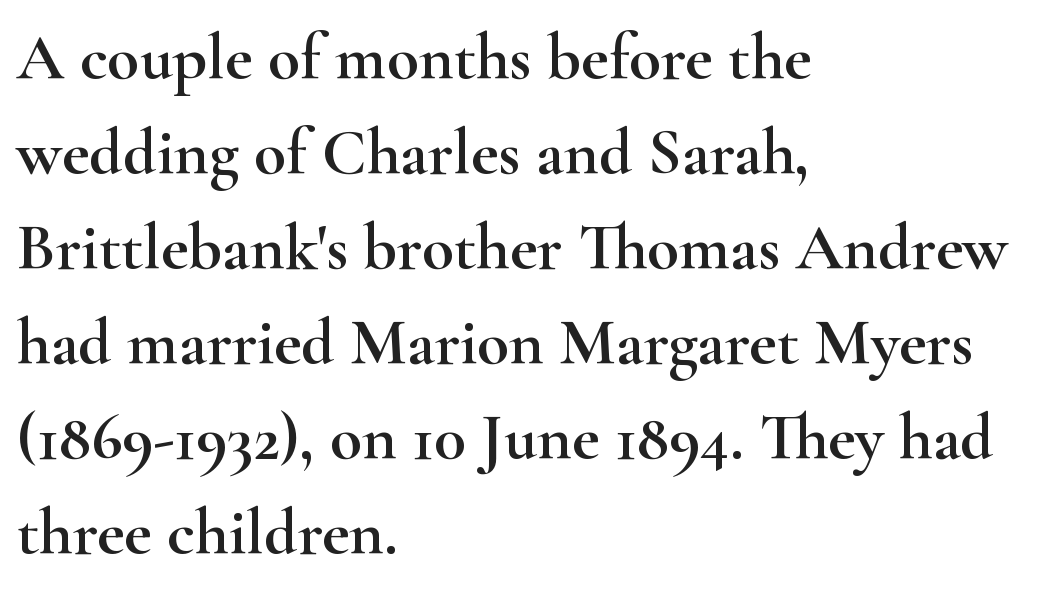
The image shows 66 px wide serif type, upright; set left-aligned, normal line spacing (1.44x), normal letter spacing, not underlined; high stroke contrast and a small x-height.
